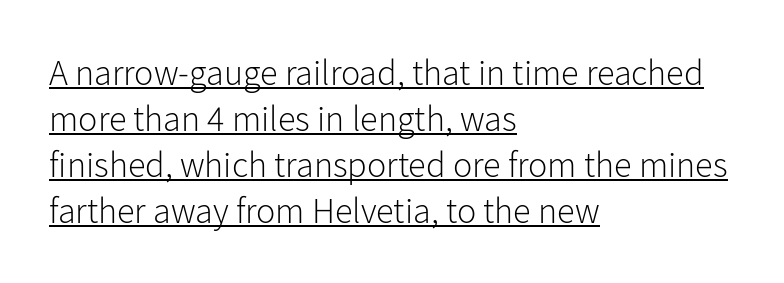
Q: Is the text bold? A: No.
Q: Is the text italic (slanted)? A: No, it is upright.
Q: Is the typeface a serif or a sans-serif typeface? A: Sans-serif.
Q: Is the text underlined? A: Yes.
Q: How is the paragraph aligned? A: Left-aligned.
Q: Is the spacing between letters normal or unusually wide? A: Normal.
Q: Is the spacing between lines tight, normal or loose? A: Normal.
Q: Width (condensed, normal, or wide)? A: Normal.
Q: Stroke contrast? A: Low.
Q: x-height? A: Medium.
Q: Monospaced? A: No.
